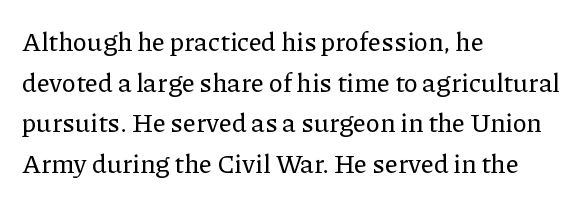
The image shows 26 px text type, upright; set left-aligned, normal line spacing (1.56x), normal letter spacing, not underlined.
